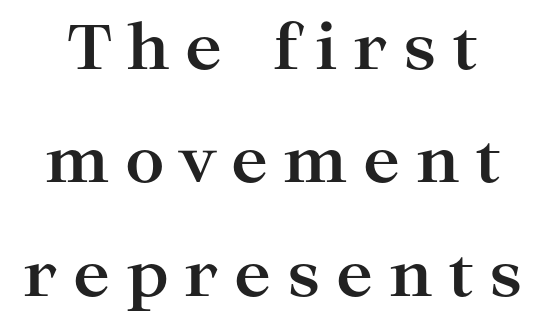
Compared with typical body copy, the letter spacing here is much looser. Honestly, there is no underline to notice here at all. Vertical strokes here are truly vertical. Heavy-handed strokes throughout: this text is bold.
